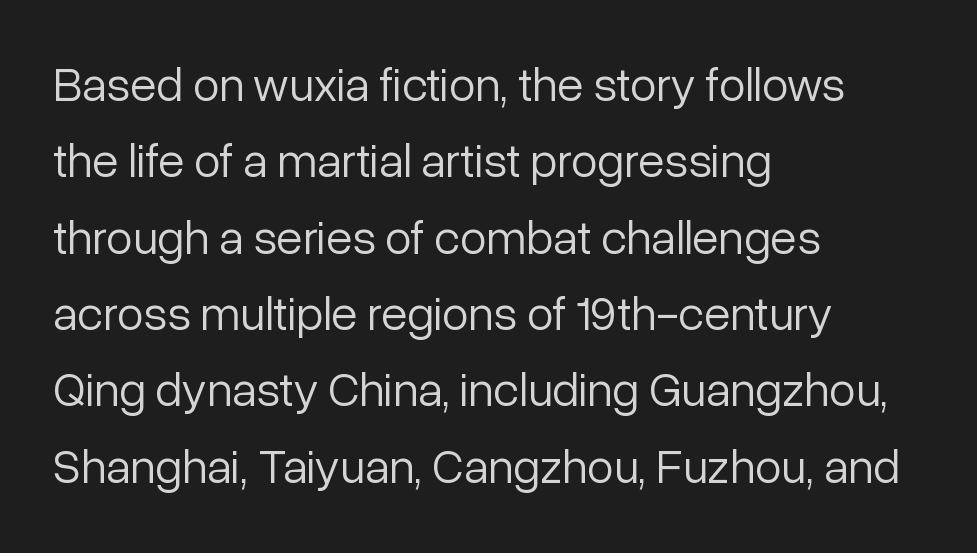
{"serif": "no", "italic": "no", "bold": "no", "weight": "light", "width": "normal", "stroke_contrast": "low", "x_height": "medium", "monospaced": "no", "underline": "no", "align": "left", "line_spacing": "normal", "line_spacing_ratio": 1.59, "letter_spacing": "normal", "letter_spacing_em": 0.0, "glyph_px": 48}
